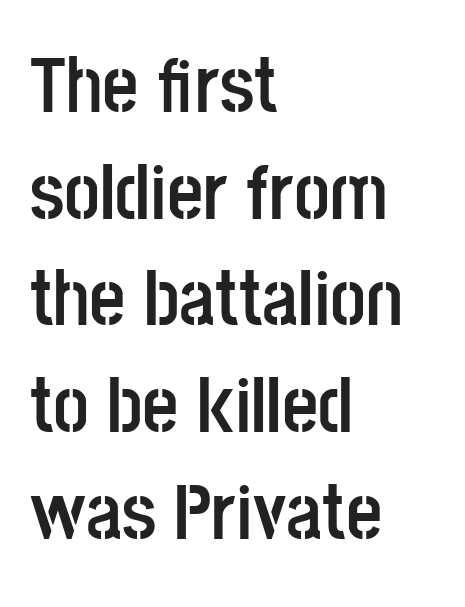
Q: Is the text bold? A: Yes.
Q: Is the text italic (slanted)? A: No, it is upright.
Q: Is the typeface a serif or a sans-serif typeface? A: Sans-serif.
Q: Is the text underlined? A: No.
Q: How is the paragraph aligned? A: Left-aligned.
Q: Is the spacing between letters normal or unusually wide? A: Normal.
Q: Is the spacing between lines tight, normal or loose? A: Normal.
Q: Width (condensed, normal, or wide)? A: Condensed.
Q: Stroke contrast? A: Low.
Q: x-height? A: Large.
Q: Monospaced? A: No.
